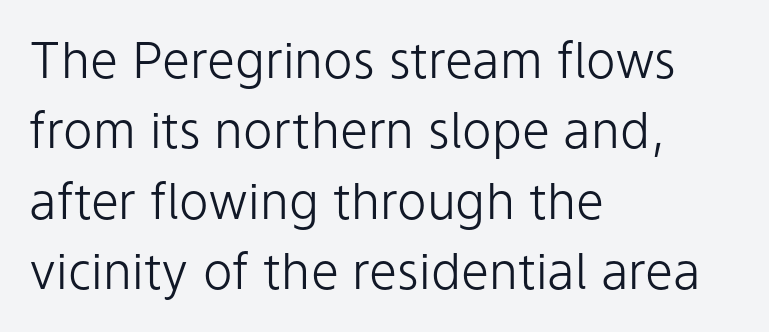
{"serif": "no", "italic": "no", "bold": "no", "weight": "light", "width": "normal", "stroke_contrast": "low", "x_height": "medium", "monospaced": "no", "underline": "no", "align": "left", "line_spacing": "normal", "line_spacing_ratio": 1.41, "letter_spacing": "normal", "letter_spacing_em": 0.0, "glyph_px": 50}
